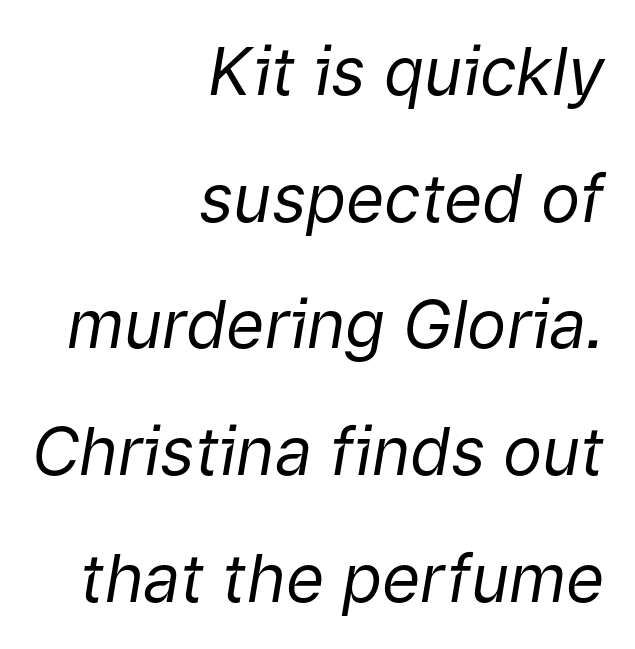
The image shows 66 px regular-weight type, italic (leaning right); set right-aligned, loose line spacing (1.92x), normal letter spacing, not underlined; low stroke contrast and a medium x-height.
